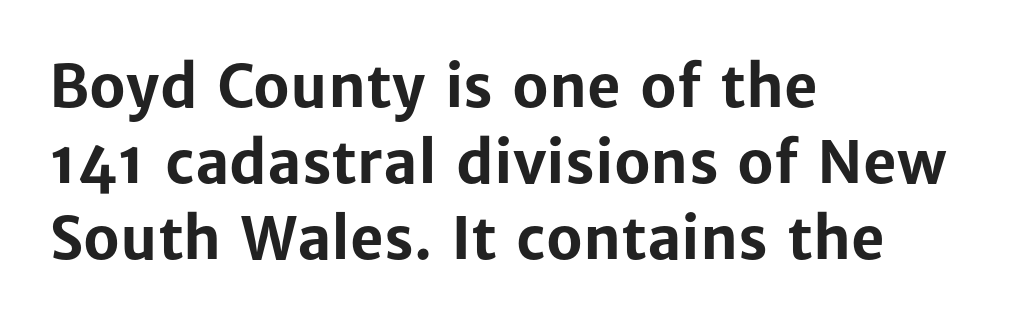
The image shows 58 px bold sans-serif type, upright; set left-aligned, normal line spacing (1.31x), normal letter spacing, not underlined; low stroke contrast and a medium x-height.
